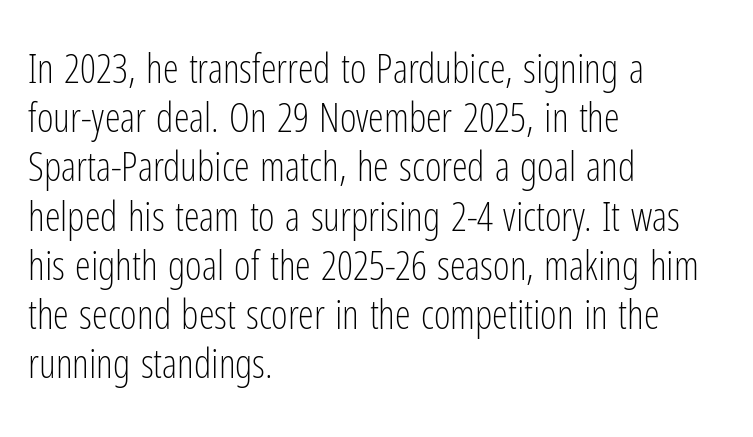
A clean baseline with only descenders dipping below it. The type sits square on the baseline with zero lean. Unbolded letterforms with no extra heft. These lines are set flush left with a ragged right edge. No feet cap the strokes, marking this as sans-serif type. Tracking value appears to be zero — textbook default spacing.
